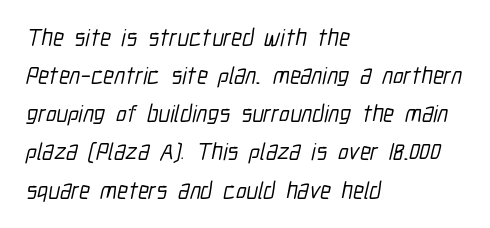
{"underline": "no", "align": "left", "line_spacing": "normal", "line_spacing_ratio": 1.59, "letter_spacing": "normal", "letter_spacing_em": 0.0, "glyph_px": 24}
